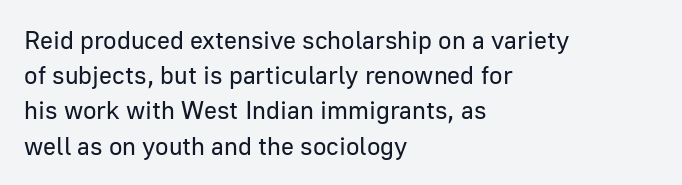
The image shows 25 px text type, upright; set left-aligned, normal line spacing (1.41x), normal letter spacing, not underlined.
